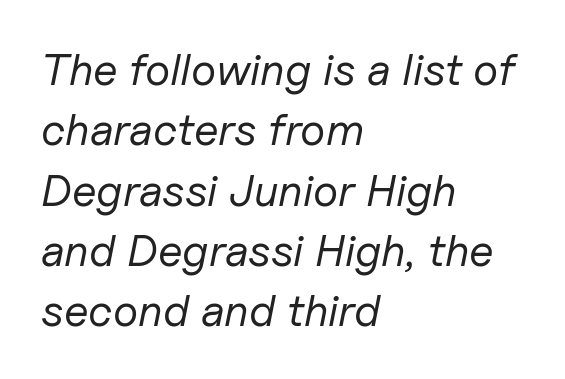
The image shows 45 px regular-weight type, italic (leaning right); set left-aligned, normal line spacing (1.34x), normal letter spacing, not underlined; low stroke contrast and a medium x-height.
